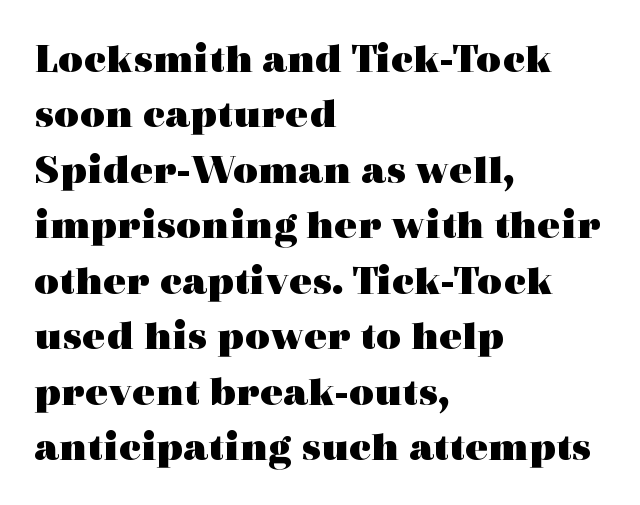
{"serif": "yes", "italic": "no", "bold": "yes", "weight": "heavy", "width": "wide", "x_height": "medium", "monospaced": "no", "underline": "no", "align": "left", "line_spacing": "normal", "line_spacing_ratio": 1.29, "letter_spacing": "normal", "letter_spacing_em": 0.0, "glyph_px": 43}
